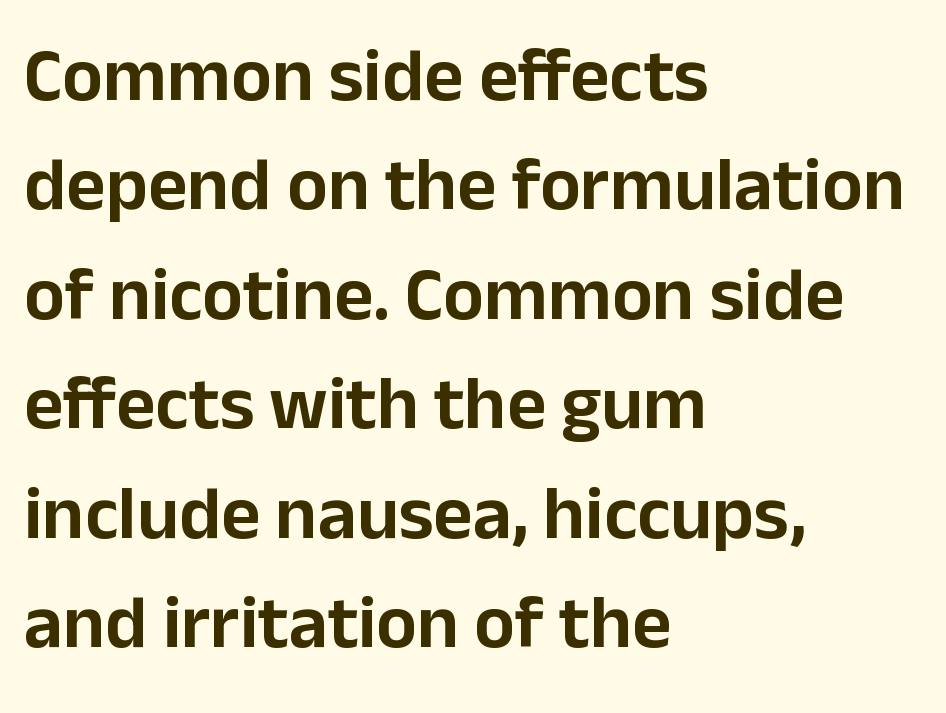
Nobody drew a line under any word here. The text block is weighted toward the left margin, trailing off unevenly rightward. What's the leading like? Ordinary, nothing unusual. The passage shown is typed in a proportional face where columns would drift. Font category for this specimen: sans-serif. Look at the tracking — it's just the regular setting, nothing added.
